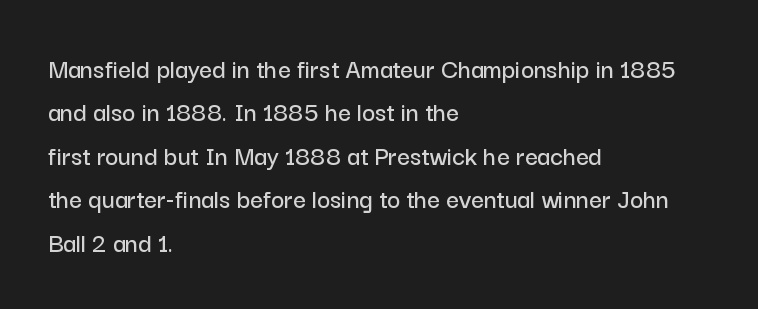
{"serif": "no", "italic": "no", "width": "normal", "stroke_contrast": "low", "x_height": "medium", "monospaced": "no", "underline": "no", "align": "left", "line_spacing": "normal", "line_spacing_ratio": 1.55, "letter_spacing": "normal", "letter_spacing_em": 0.0, "glyph_px": 28}
